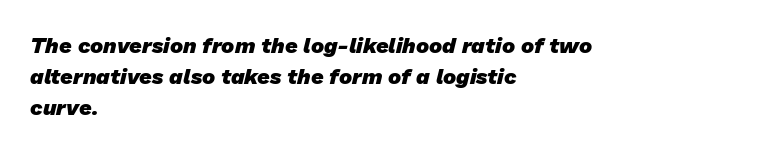
Q: Is the text bold? A: Yes.
Q: Is the text underlined? A: No.
Q: How is the paragraph aligned? A: Left-aligned.
Q: Is the spacing between letters normal or unusually wide? A: Normal.
Q: Is the spacing between lines tight, normal or loose? A: Normal.
